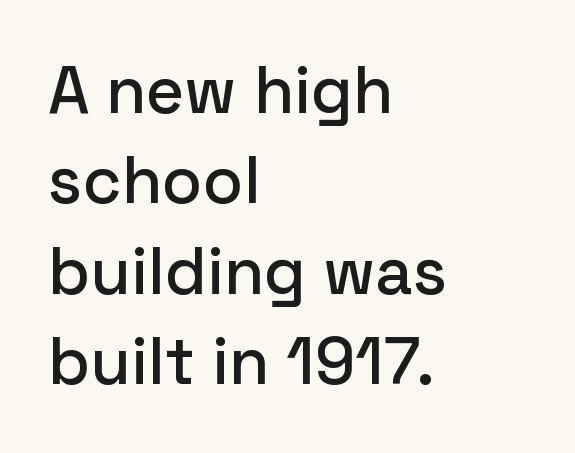
The image shows 66 px sans-serif type, upright; set left-aligned, normal line spacing (1.37x), normal letter spacing, not underlined; low stroke contrast and a medium x-height.
